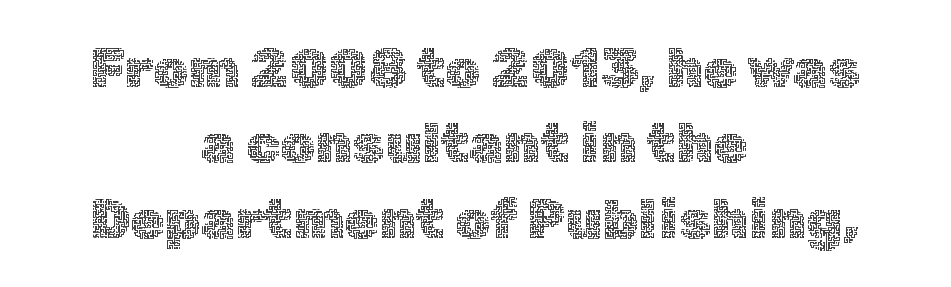
The image shows 55 px thin type, upright; set centered, normal line spacing (1.37x), normal letter spacing, not underlined; a medium x-height.
